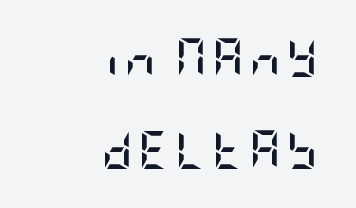
{"serif": "no", "italic": "no", "bold": "yes", "weight": "semibold", "width": "condensed", "stroke_contrast": "low", "x_height": "large", "underline": "no", "align": "right", "line_spacing": "loose", "line_spacing_ratio": 2.41, "glyph_px": 38}
